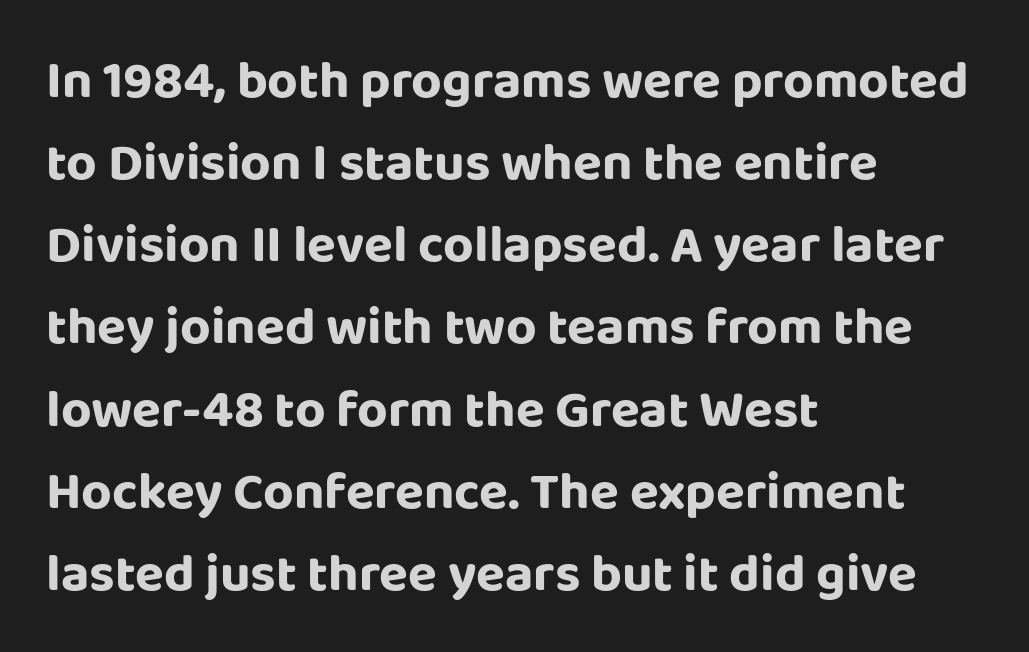
{"serif": "no", "italic": "no", "width": "normal", "stroke_contrast": "low", "x_height": "large", "monospaced": "no", "underline": "no", "align": "left", "line_spacing": "normal", "line_spacing_ratio": 1.55, "letter_spacing": "normal", "letter_spacing_em": 0.0, "glyph_px": 53}
